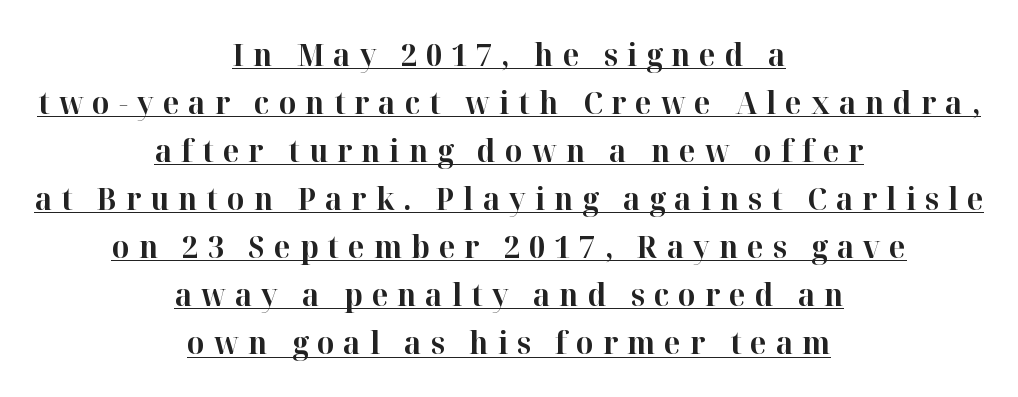
The horizontal fit of the characters is loose and conspicuously gappy. To sum up the face: it has serifs. Alignment: centered. Does the leading feel generous? No, just average.
